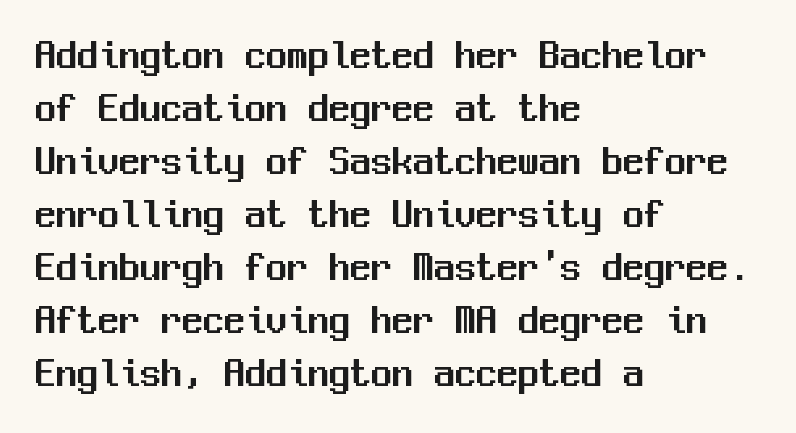
Q: Is the text italic (slanted)? A: No, it is upright.
Q: Is the typeface a serif or a sans-serif typeface? A: Sans-serif.
Q: Is the text underlined? A: No.
Q: How is the paragraph aligned? A: Left-aligned.
Q: Is the spacing between letters normal or unusually wide? A: Normal.
Q: Is the spacing between lines tight, normal or loose? A: Normal.
Q: Width (condensed, normal, or wide)? A: Normal.
Q: Stroke contrast? A: Medium.
Q: x-height? A: Medium.
Q: Monospaced? A: Yes.
